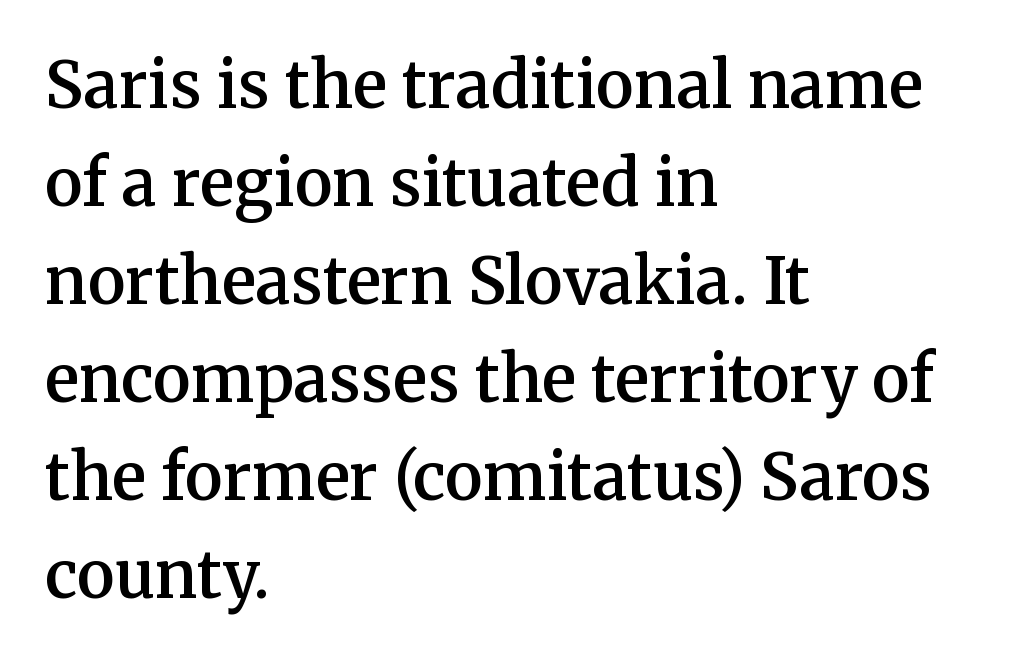
Q: Is the text bold? A: Semi-bold.
Q: Is the text italic (slanted)? A: No, it is upright.
Q: Is the typeface a serif or a sans-serif typeface? A: Serif.
Q: Is the text underlined? A: No.
Q: How is the paragraph aligned? A: Left-aligned.
Q: Is the spacing between letters normal or unusually wide? A: Normal.
Q: Is the spacing between lines tight, normal or loose? A: Normal.
Q: Width (condensed, normal, or wide)? A: Normal.
Q: Stroke contrast? A: Medium.
Q: x-height? A: Medium.
Q: Monospaced? A: No.
